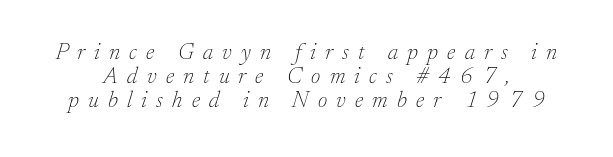
You can tell it's italic because the verticals aren't actually vertical. The words here are not underlined. Display-style spreading of the glyphs; the letterfit is very open. Bold? No — there's no thickening of the strokes.
